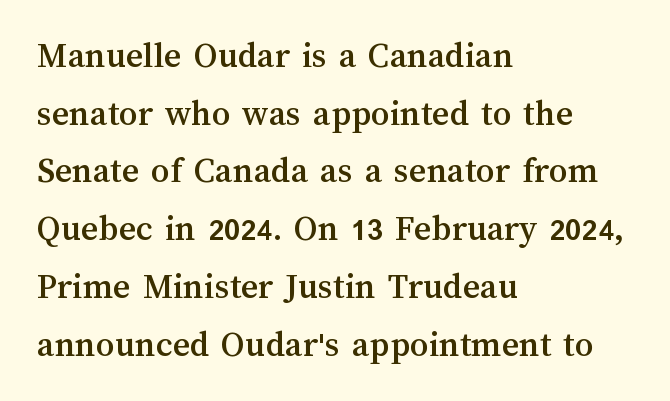
{"italic": "no", "width": "normal", "stroke_contrast": "medium", "x_height": "medium", "monospaced": "no", "underline": "no", "align": "left", "line_spacing": "normal", "line_spacing_ratio": 1.56, "letter_spacing": "normal", "letter_spacing_em": 0.0, "glyph_px": 37}
